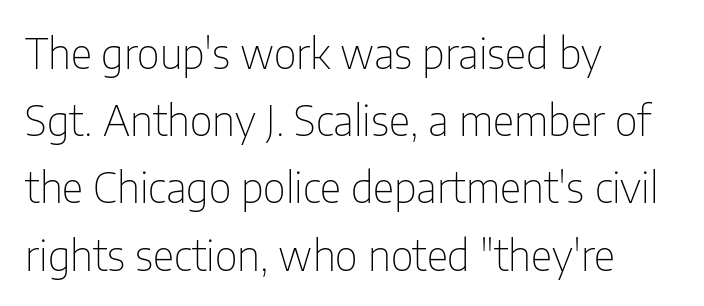
{"serif": "no", "italic": "no", "bold": "no", "weight": "thin", "width": "condensed", "stroke_contrast": "low", "x_height": "medium", "monospaced": "no", "underline": "no", "align": "left", "line_spacing": "normal", "line_spacing_ratio": 1.6, "letter_spacing": "normal", "letter_spacing_em": 0.0, "glyph_px": 42}
